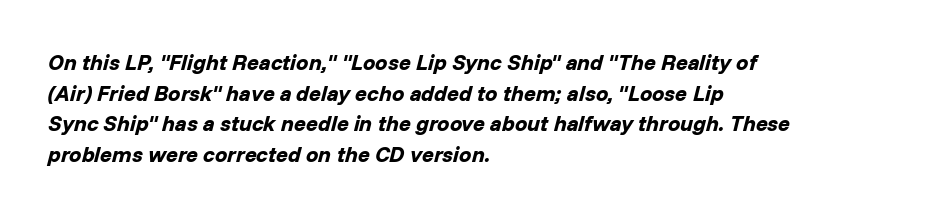
{"italic": "yes", "lean": "right", "slant_degrees": 14, "bold": "yes", "underline": "no", "align": "left", "line_spacing": "normal", "line_spacing_ratio": 1.39, "letter_spacing": "normal", "letter_spacing_em": 0.0, "glyph_px": 22}
